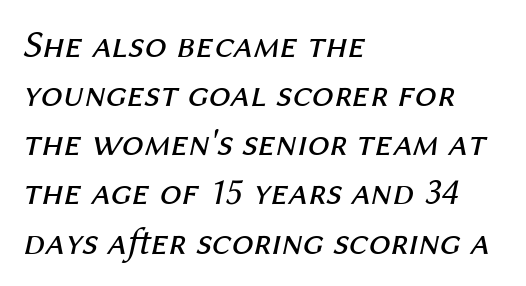
The passage shown is typed in a proportional face where columns would drift. Regular leading. These lines were composed using italics. The letters sit at their default tracking, neither squeezed nor spread. Short and long lines alike share a common starting point at left. Think standard paragraph weight, or any step lighter than that.
